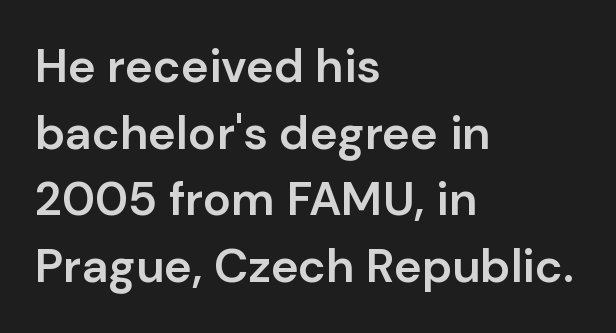
{"serif": "no", "italic": "no", "bold": "semi", "weight": "semibold", "width": "normal", "stroke_contrast": "low", "x_height": "medium", "monospaced": "no", "underline": "no", "align": "left", "line_spacing": "normal", "line_spacing_ratio": 1.42, "letter_spacing": "normal", "letter_spacing_em": 0.0, "glyph_px": 47}
